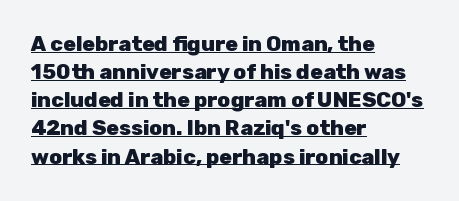
{"italic": "no", "bold": "yes", "underline": "yes", "align": "left", "line_spacing": "normal", "line_spacing_ratio": 1.34, "letter_spacing": "normal", "letter_spacing_em": 0.0, "glyph_px": 21}
